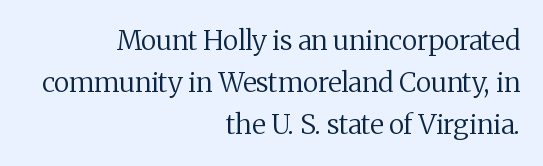
Q: Is the text bold? A: No.
Q: Is the text italic (slanted)? A: No, it is upright.
Q: Is the text underlined? A: No.
Q: How is the paragraph aligned? A: Right-aligned.
Q: Is the spacing between letters normal or unusually wide? A: Normal.
Q: Is the spacing between lines tight, normal or loose? A: Normal.
